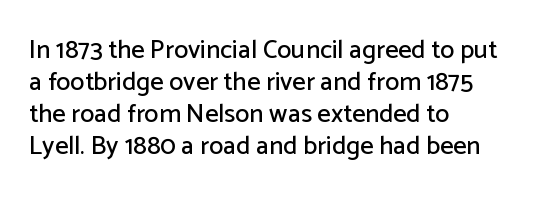
{"italic": "no", "underline": "no", "align": "left", "line_spacing_ratio": 1.23, "letter_spacing": "normal", "letter_spacing_em": 0.0, "glyph_px": 26}
